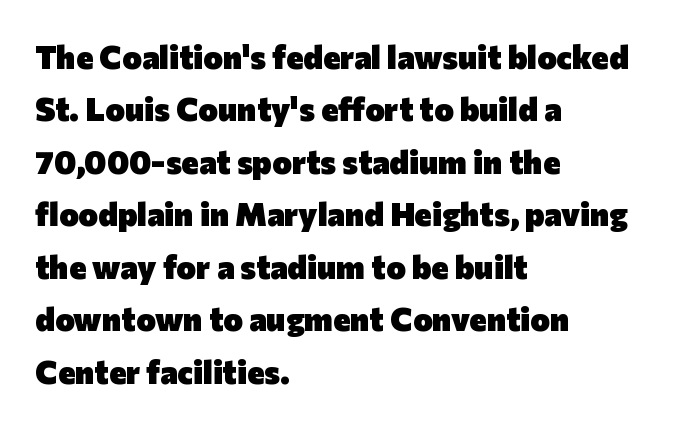
Which margin do the lines hug? The left one — the right edge is uneven. One glance says typical: line gaps are just what's usual. What weight is shown? A full bold with thick strokes. The typeface chosen for these lines omits serifs. This is roman type, the default non-slanted kind. Default kerning and tracking; the words read as compact shapes.
